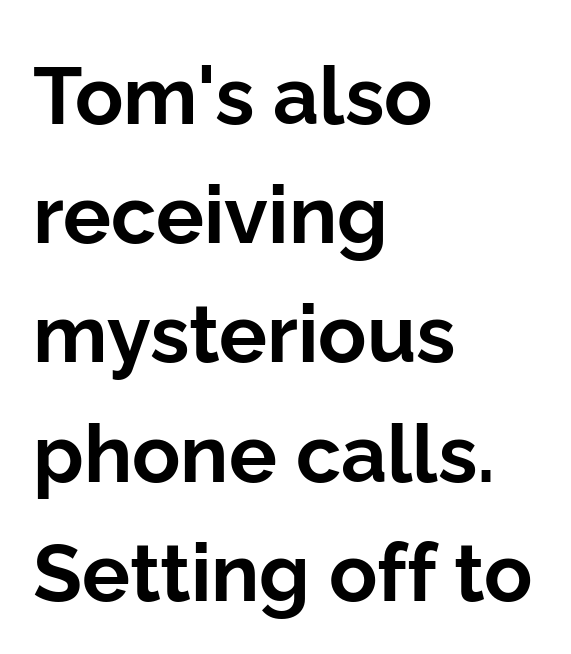
Q: Is the text bold? A: Yes.
Q: Is the text italic (slanted)? A: No, it is upright.
Q: Is the typeface a serif or a sans-serif typeface? A: Sans-serif.
Q: Is the text underlined? A: No.
Q: How is the paragraph aligned? A: Left-aligned.
Q: Is the spacing between letters normal or unusually wide? A: Normal.
Q: Is the spacing between lines tight, normal or loose? A: Normal.
Q: Width (condensed, normal, or wide)? A: Normal.
Q: Stroke contrast? A: Low.
Q: x-height? A: Medium.
Q: Monospaced? A: No.
